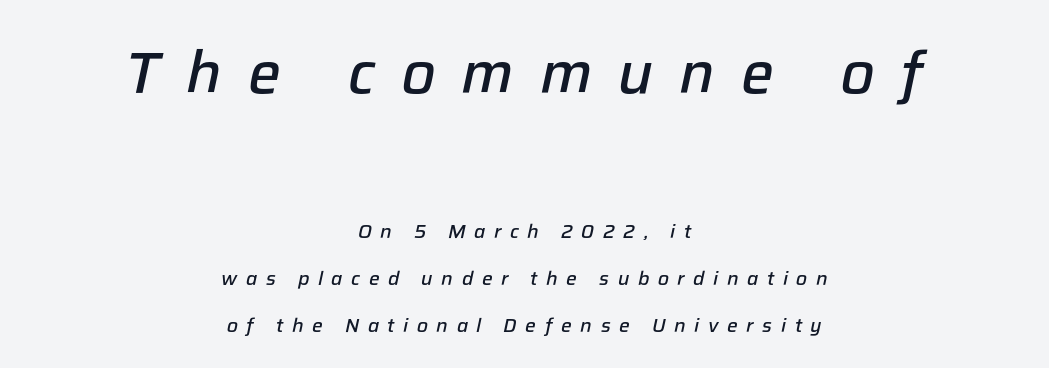
Q: Is the text bold? A: Semi-bold.
Q: Is the text italic (slanted)? A: Yes, it leans right by about 12 degrees.
Q: Is the text underlined? A: No.
Q: How is the paragraph aligned? A: Centered.
Q: Is the spacing between letters normal or unusually wide? A: Unusually wide.
Q: Is the spacing between lines tight, normal or loose? A: Loose.
Q: Which block of text is set in a larger size, the first (top) or the second (bottom)? A: The first (top) one.
Q: Width (condensed, normal, or wide)? A: Normal.
Q: Stroke contrast? A: Low.
Q: x-height? A: Medium.
Q: Monospaced? A: No.
